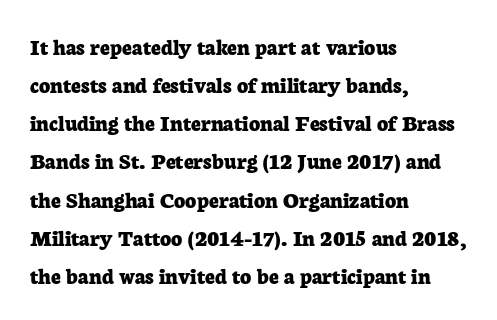
Q: Is the text bold? A: Yes.
Q: Is the text italic (slanted)? A: No, it is upright.
Q: Is the text underlined? A: No.
Q: How is the paragraph aligned? A: Left-aligned.
Q: Is the spacing between letters normal or unusually wide? A: Normal.
Q: Is the spacing between lines tight, normal or loose? A: Normal.
